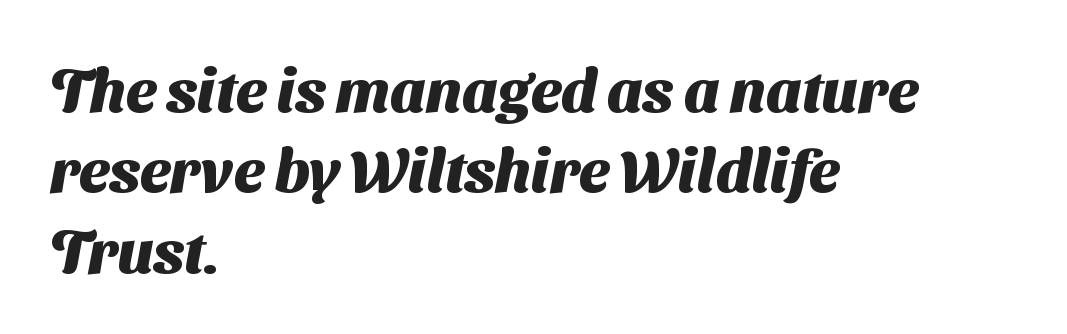
{"serif": "no", "bold": "yes", "weight": "heavy", "width": "normal", "stroke_contrast": "medium", "x_height": "medium", "monospaced": "no", "underline": "no", "align": "left", "line_spacing": "normal", "line_spacing_ratio": 1.34, "letter_spacing": "normal", "letter_spacing_em": 0.0, "glyph_px": 60}
